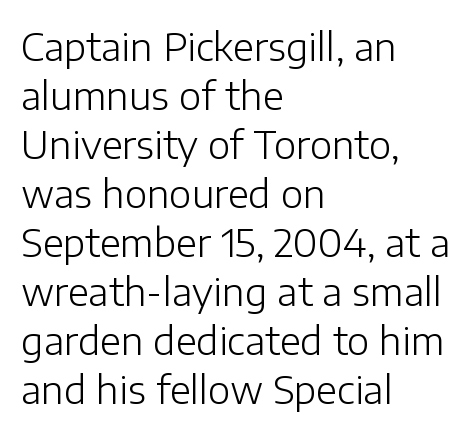
{"serif": "no", "italic": "no", "bold": "no", "weight": "light", "width": "normal", "stroke_contrast": "low", "x_height": "medium", "monospaced": "no", "underline": "no", "align": "left", "line_spacing": "normal", "line_spacing_ratio": 1.29, "letter_spacing": "normal", "letter_spacing_em": 0.0, "glyph_px": 38}
